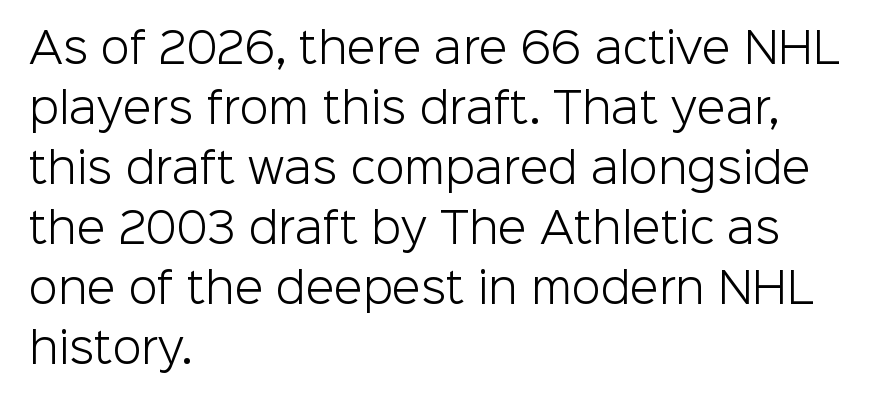
Q: Is the text bold? A: No.
Q: Is the text italic (slanted)? A: No, it is upright.
Q: Is the typeface a serif or a sans-serif typeface? A: Sans-serif.
Q: Is the text underlined? A: No.
Q: How is the paragraph aligned? A: Left-aligned.
Q: Is the spacing between letters normal or unusually wide? A: Normal.
Q: Is the spacing between lines tight, normal or loose? A: Normal.
Q: Width (condensed, normal, or wide)? A: Normal.
Q: Stroke contrast? A: Low.
Q: x-height? A: Medium.
Q: Monospaced? A: No.
